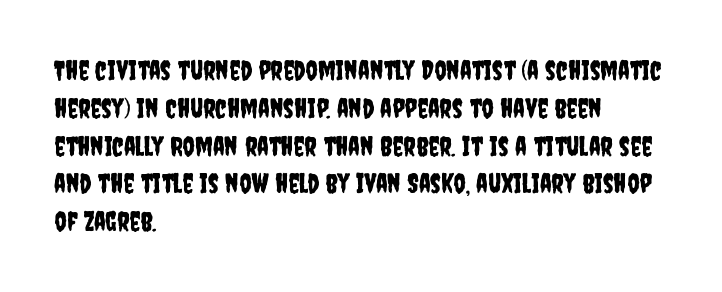
{"italic": "no", "underline": "no", "align": "left", "line_spacing": "normal", "line_spacing_ratio": 1.4, "letter_spacing": "normal", "letter_spacing_em": 0.0, "glyph_px": 27}
